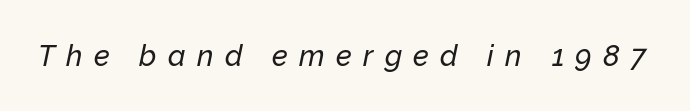
The image shows 29 px text type, italic (leaning right); set unusually wide letter spacing (+0.39 em), not underlined; low stroke contrast and a medium x-height.
